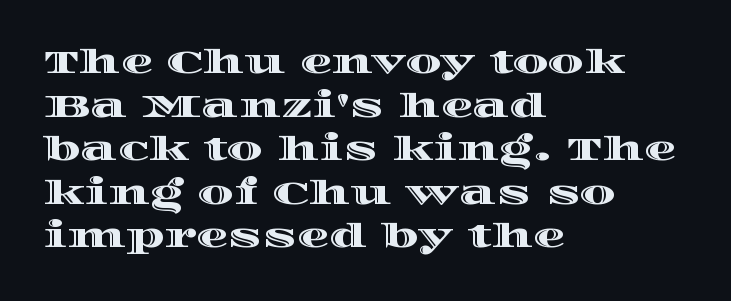
Casual observation: everything's shoved over to the left. In terms of posture, this sample is upright. The gap between lines stays unmarked. How are the letters spaced? Ordinarily, with no added tracking.
